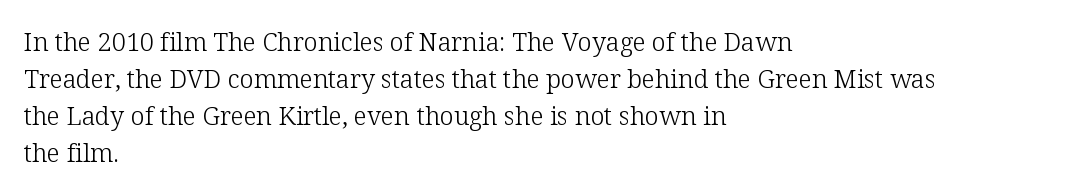
{"italic": "no", "bold": "no", "underline": "no", "align": "left", "line_spacing": "normal", "line_spacing_ratio": 1.48, "letter_spacing": "normal", "letter_spacing_em": 0.0, "glyph_px": 25}
